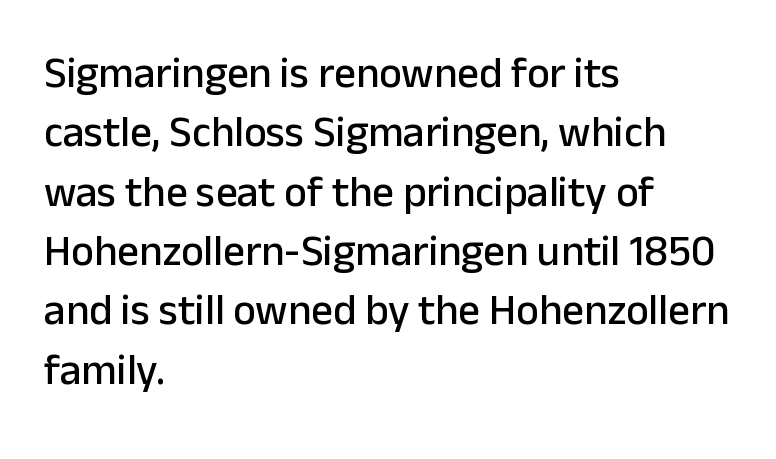
The image shows 43 px sans-serif type, upright; set left-aligned, normal line spacing (1.38x), normal letter spacing, not underlined; low stroke contrast and a medium x-height.
